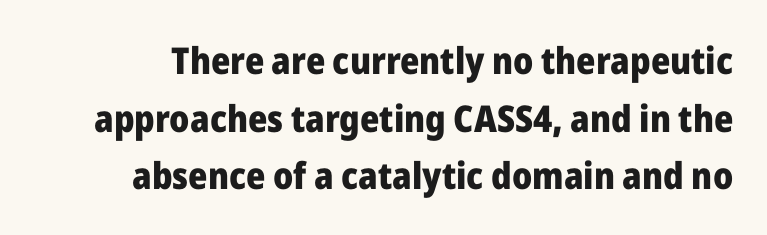
Q: Is the text bold? A: Yes.
Q: Is the text italic (slanted)? A: No, it is upright.
Q: Is the typeface a serif or a sans-serif typeface? A: Sans-serif.
Q: Is the text underlined? A: No.
Q: Is the spacing between letters normal or unusually wide? A: Normal.
Q: Is the spacing between lines tight, normal or loose? A: Normal.
Q: Width (condensed, normal, or wide)? A: Normal.
Q: Stroke contrast? A: Low.
Q: x-height? A: Medium.
Q: Monospaced? A: No.
